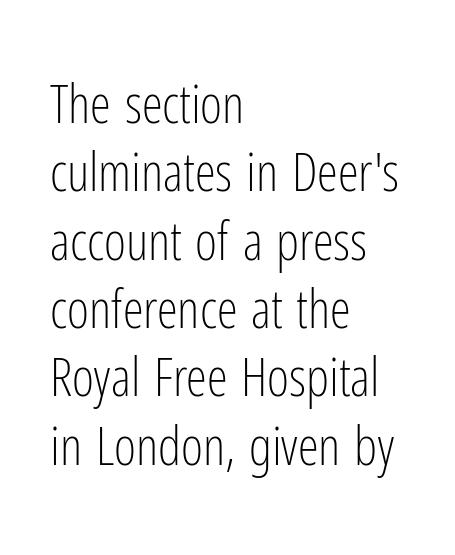
Q: Is the text bold? A: No.
Q: Is the text italic (slanted)? A: No, it is upright.
Q: Is the typeface a serif or a sans-serif typeface? A: Sans-serif.
Q: Is the text underlined? A: No.
Q: How is the paragraph aligned? A: Left-aligned.
Q: Is the spacing between letters normal or unusually wide? A: Normal.
Q: Is the spacing between lines tight, normal or loose? A: Normal.
Q: Width (condensed, normal, or wide)? A: Condensed.
Q: Stroke contrast? A: Low.
Q: x-height? A: Medium.
Q: Monospaced? A: No.
